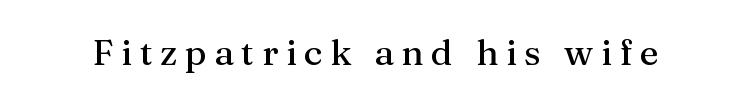
The image shows 36 px serif type, upright; set unusually wide letter spacing (+0.21 em), not underlined; medium stroke contrast and a medium x-height.
